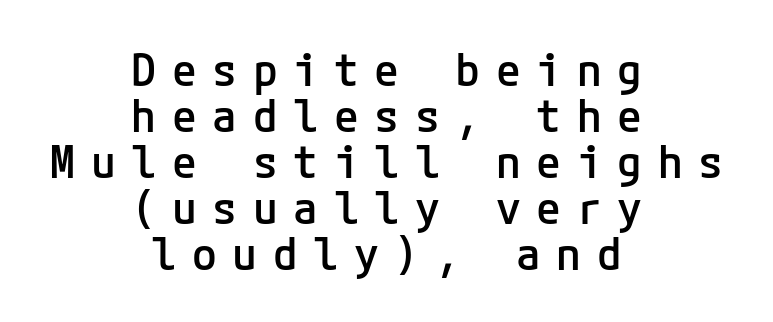
{"serif": "no", "italic": "no", "bold": "semi", "weight": "semibold", "width": "normal", "stroke_contrast": "low", "x_height": "medium", "underline": "no", "align": "center", "line_spacing": "tight", "line_spacing_ratio": 1.02, "letter_spacing": "wide", "letter_spacing_em": 0.35, "glyph_px": 45}
